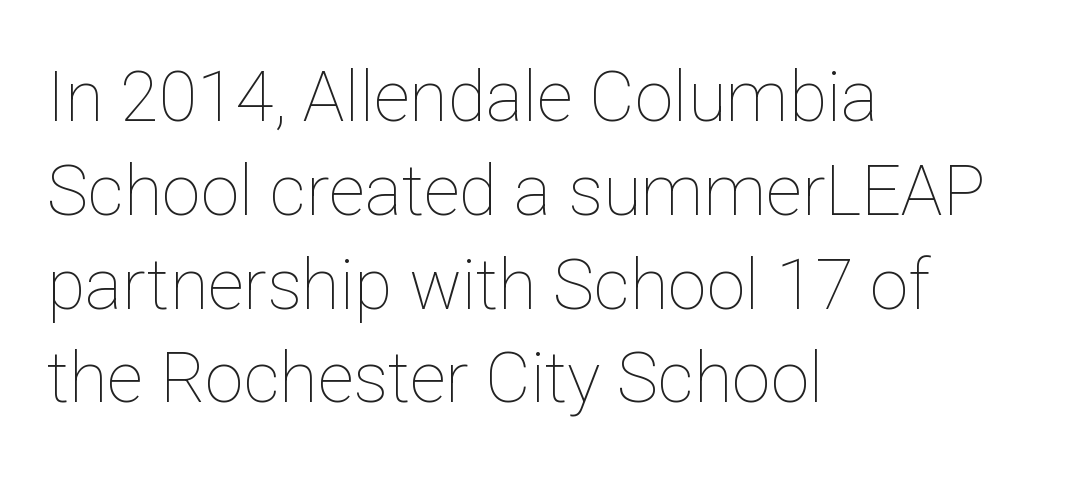
Honestly, the row spacing looks completely unremarkable. If you drew a ruler down the left edge, every line would touch it. Decoration check: the copy has no underline. Nothing heavy about these letters — not bold at all. Characters follow at the spacing the type designer built in. Character widths vary here, with narrow letters taking less room than wide ones.
